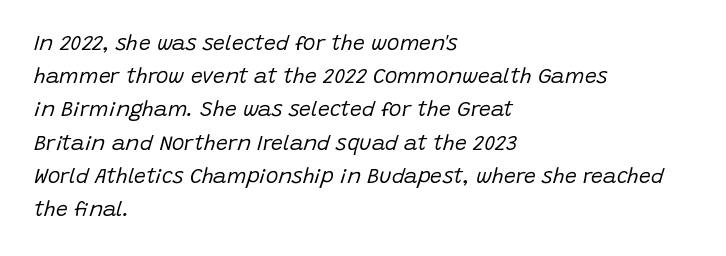
Stroke thickness stays within the range of a standard reading face or lighter. A bare baseline throughout the passage. If you drew a ruler down the left edge, every line would touch it. Letter spacing: default.
